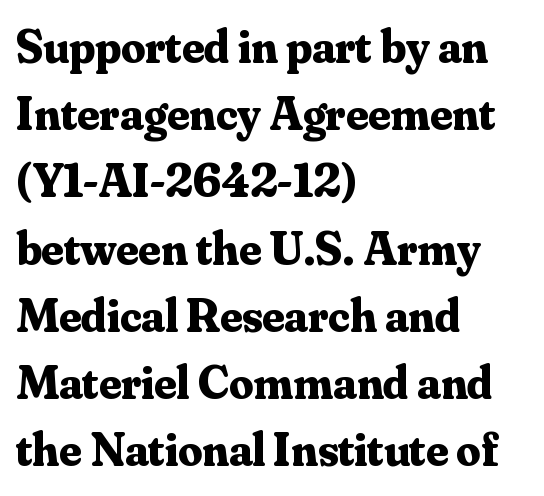
Q: Is the text bold? A: Yes.
Q: Is the text italic (slanted)? A: No, it is upright.
Q: Is the typeface a serif or a sans-serif typeface? A: Serif.
Q: Is the text underlined? A: No.
Q: How is the paragraph aligned? A: Left-aligned.
Q: Is the spacing between letters normal or unusually wide? A: Normal.
Q: Is the spacing between lines tight, normal or loose? A: Normal.
Q: Width (condensed, normal, or wide)? A: Normal.
Q: Stroke contrast? A: Medium.
Q: x-height? A: Small.
Q: Monospaced? A: No.
